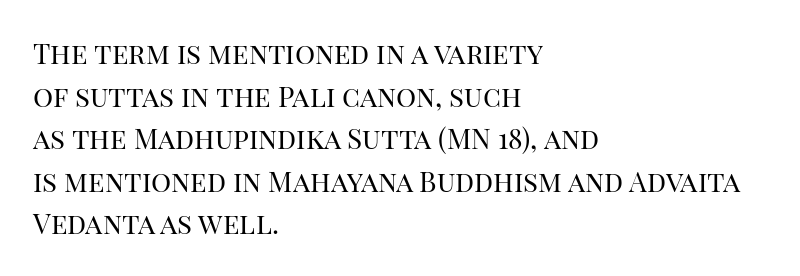
The image shows 28 px regular-weight serif type, upright; set left-aligned, normal line spacing (1.52x), normal letter spacing, not underlined; high stroke contrast and a large x-height.
